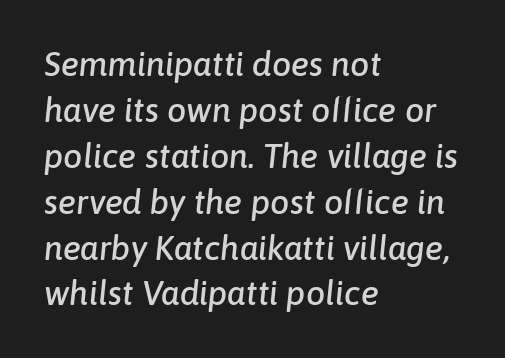
{"italic": "yes", "lean": "right", "slant_degrees": 6, "width": "normal", "stroke_contrast": "low", "x_height": "medium", "monospaced": "no", "underline": "no", "align": "left", "line_spacing": "normal", "line_spacing_ratio": 1.35, "letter_spacing": "normal", "letter_spacing_em": 0.0, "glyph_px": 34}
